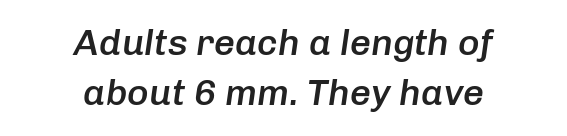
The image shows 37 px semibold type, italic (leaning right); set centered, normal line spacing (1.36x), normal letter spacing, not underlined; low stroke contrast and a medium x-height.
